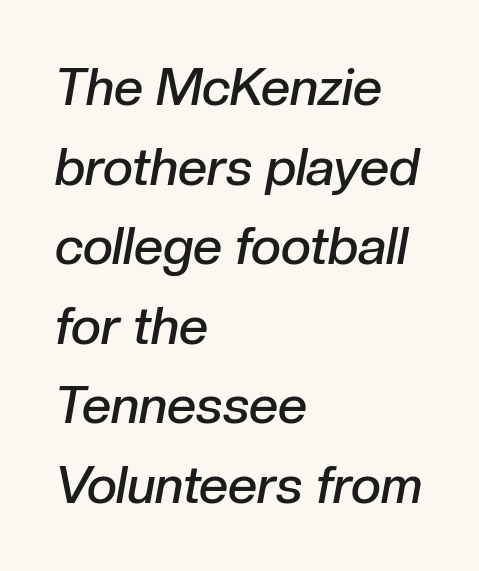
{"italic": "yes", "lean": "right", "slant_degrees": 10, "bold": "semi", "weight": "semibold", "width": "normal", "stroke_contrast": "low", "x_height": "medium", "monospaced": "no", "underline": "no", "align": "left", "line_spacing": "normal", "line_spacing_ratio": 1.53, "letter_spacing": "normal", "letter_spacing_em": 0.0, "glyph_px": 52}
